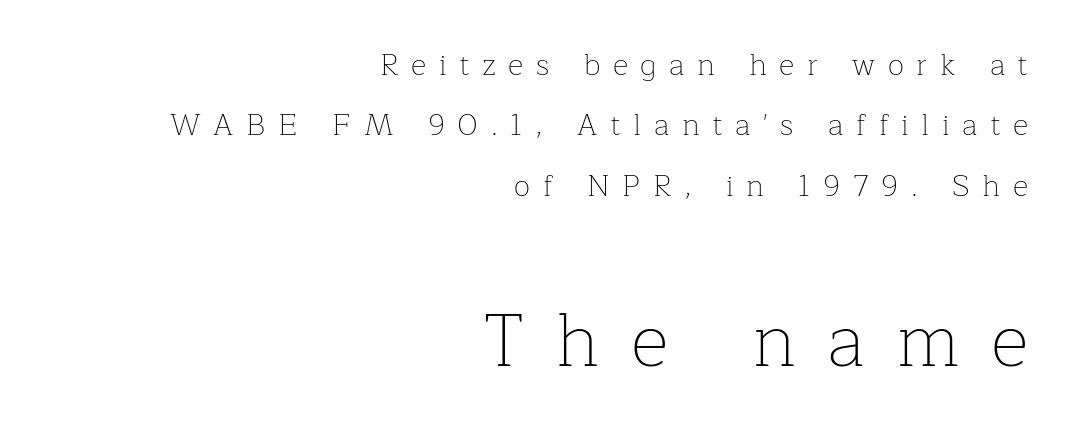
The image shows 74 px thin serif type, upright; set right-aligned, loose line spacing (2.01x), unusually wide letter spacing (+0.42 em), not underlined; the second (bottom) block is 2.47x larger; low stroke contrast and a medium x-height.
